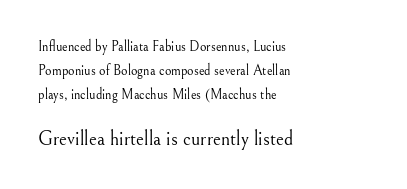
Q: Is the text bold? A: No.
Q: Is the text italic (slanted)? A: No, it is upright.
Q: Is the text underlined? A: No.
Q: How is the paragraph aligned? A: Left-aligned.
Q: Is the spacing between letters normal or unusually wide? A: Normal.
Q: Which block of text is set in a larger size, the first (top) or the second (bottom)? A: The second (bottom) one.
